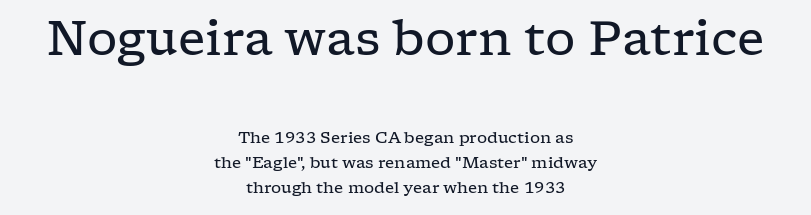
The image shows 48 px regular-weight, wide serif type, upright; set centered, normal line spacing (1.54x), normal letter spacing, not underlined; the first (top) block is 3.0x larger; low stroke contrast and a medium x-height.
